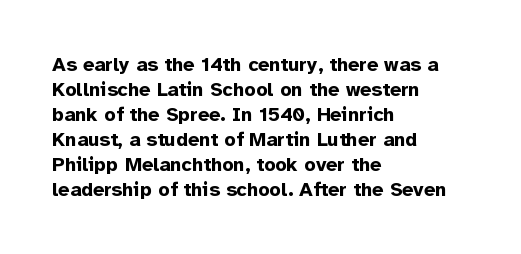
Q: Is the text bold? A: Yes.
Q: Is the text italic (slanted)? A: No, it is upright.
Q: Is the text underlined? A: No.
Q: How is the paragraph aligned? A: Left-aligned.
Q: Is the spacing between letters normal or unusually wide? A: Normal.
Q: Is the spacing between lines tight, normal or loose? A: Normal.
